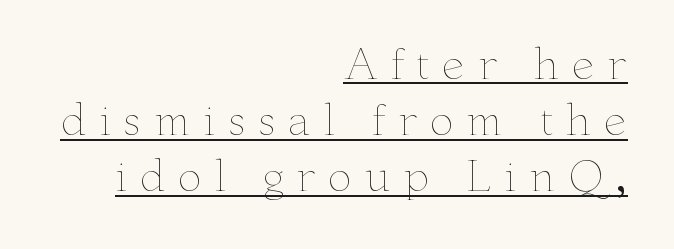
The text block is weighted toward the right margin, trailing off unevenly leftward. Stem width sits at or under what a default text font uses. The line texture is sparse and dotted thanks to wide tracking. The face used here is proportionally spaced, like ordinary book or web type.
